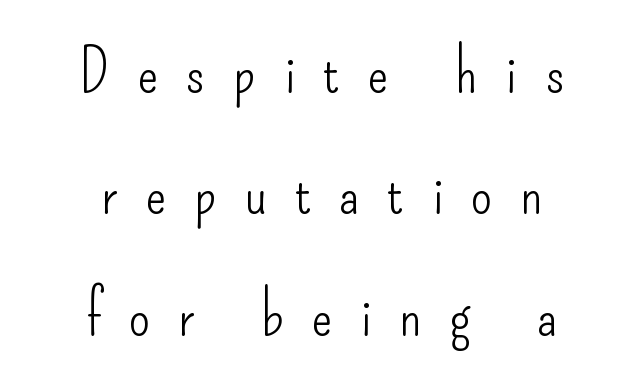
{"serif": "no", "italic": "no", "bold": "no", "weight": "light", "width": "condensed", "stroke_contrast": "low", "x_height": "small", "monospaced": "no", "underline": "no", "align": "center", "line_spacing": "loose", "line_spacing_ratio": 1.99, "letter_spacing": "wide", "letter_spacing_em": 0.46, "glyph_px": 61}
